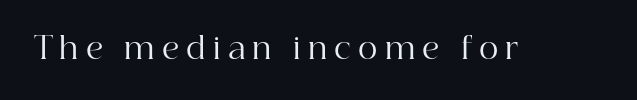
Words appear elongated and porous because spacing is wide. Heaviness? Minimal to ordinary, like unemphasized prose. Tall strokes in this sample are plumb rather than angled. Each letter keeps its own natural width here, so spacing adapts to shape. Only glyphs here, with clear space below each row.
